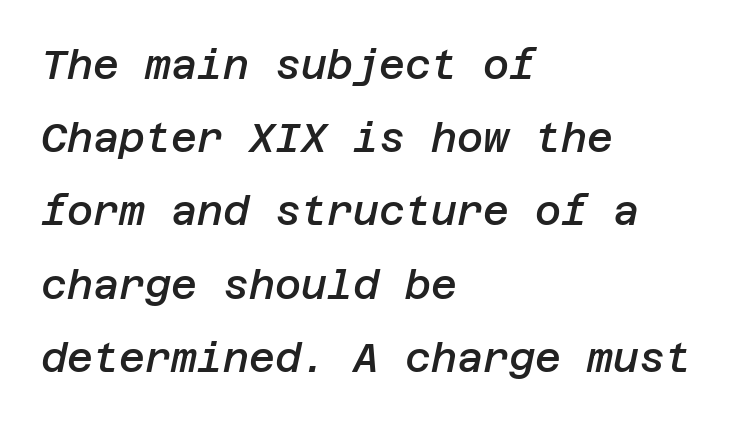
The image shows 40 px semibold type, italic (leaning right); set left-aligned, line spacing 1.83x, normal letter spacing, not underlined; low stroke contrast and a large x-height.
